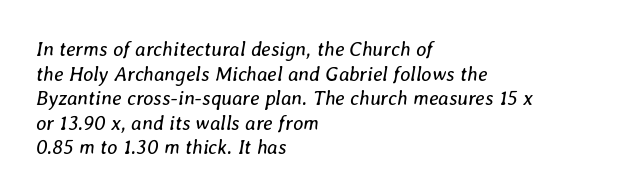
{"italic": "yes", "lean": "right", "slant_degrees": 8, "bold": "no", "underline": "no", "align": "left", "line_spacing_ratio": 1.23, "letter_spacing": "normal", "letter_spacing_em": 0.0, "glyph_px": 20}
